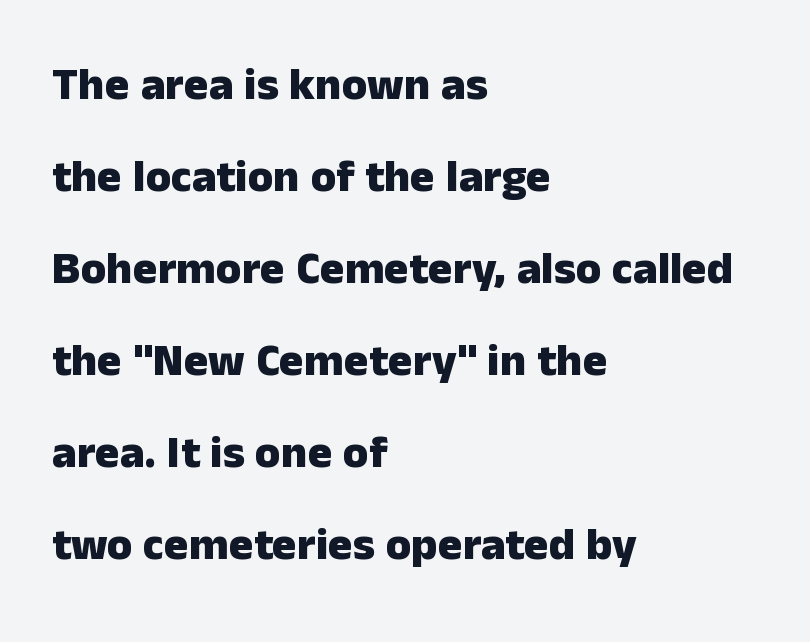
The image shows 46 px heavy sans-serif type, upright; set left-aligned, loose line spacing (2.0x), normal letter spacing, not underlined; low stroke contrast and a medium x-height.
